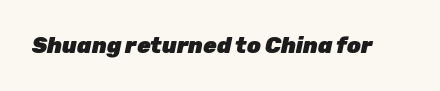
{"italic": "yes", "lean": "right", "slant_degrees": 12, "bold": "yes", "underline": "no", "letter_spacing": "normal", "letter_spacing_em": 0.0, "glyph_px": 22}
